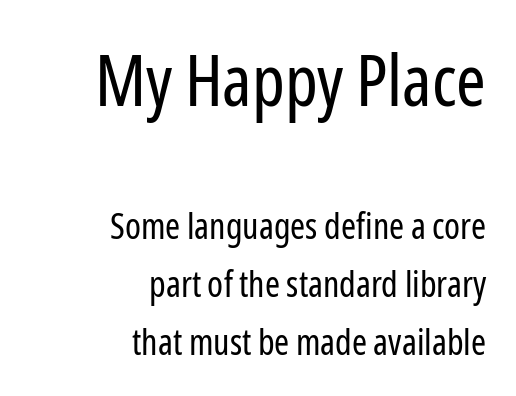
Q: Is the text bold? A: No.
Q: Is the text italic (slanted)? A: No, it is upright.
Q: Is the typeface a serif or a sans-serif typeface? A: Sans-serif.
Q: Is the text underlined? A: No.
Q: How is the paragraph aligned? A: Right-aligned.
Q: Is the spacing between letters normal or unusually wide? A: Normal.
Q: Is the spacing between lines tight, normal or loose? A: Normal.
Q: Which block of text is set in a larger size, the first (top) or the second (bottom)? A: The first (top) one.
Q: Width (condensed, normal, or wide)? A: Condensed.
Q: Stroke contrast? A: Low.
Q: x-height? A: Medium.
Q: Monospaced? A: No.
